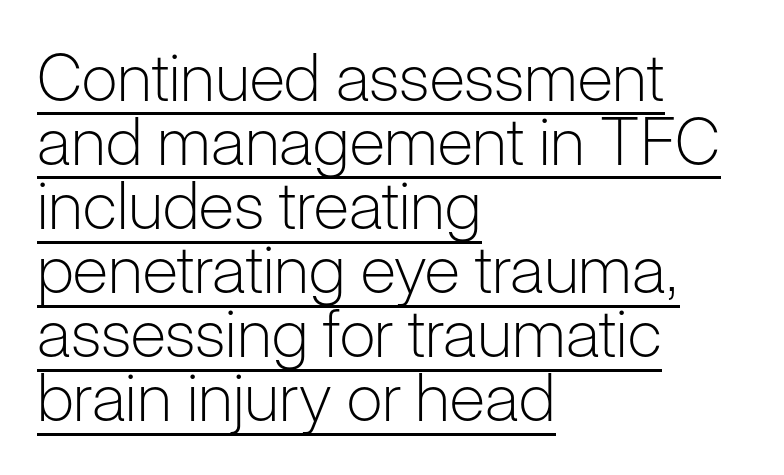
{"serif": "no", "italic": "no", "bold": "no", "weight": "light", "width": "normal", "stroke_contrast": "low", "x_height": "medium", "monospaced": "no", "underline": "yes", "align": "left", "line_spacing": "tight", "line_spacing_ratio": 0.97, "letter_spacing": "normal", "letter_spacing_em": 0.0, "glyph_px": 66}
